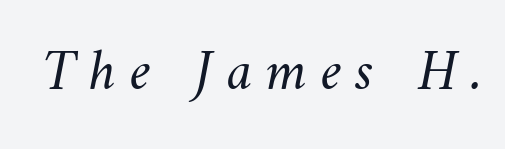
The letters look calm and open, with moderate or lighter stems. The tracking jumps out immediately: characters are airy and widely separated. Think of a printed novel: that variable character pitch is what you see here. No word sits above an underline.
